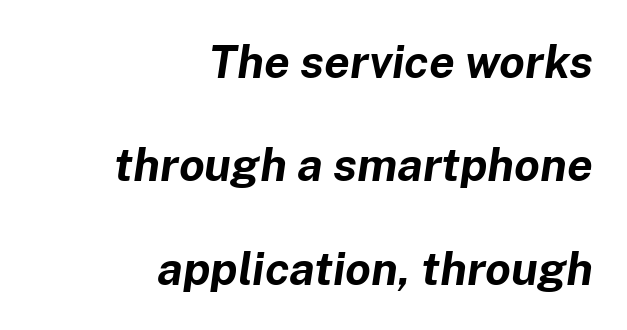
Summary of vertical rhythm: relaxed, with wide interline spacing. Compared with a flush-left layout, this one pins lines to the opposite, right side. Look at the tracking — it's just the regular setting, nothing added. Heft: maximum for text — a bold. Would a proofreader flag this as italicized? Yes. Looks like regular typesetting: each glyph gets only the width it needs.
